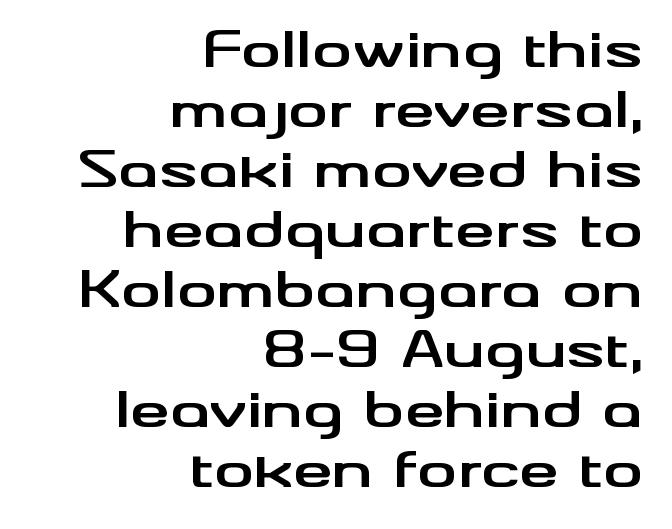
{"serif": "no", "italic": "no", "bold": "yes", "weight": "bold", "width": "wide", "stroke_contrast": "medium", "x_height": "small", "monospaced": "no", "underline": "no", "align": "right", "line_spacing_ratio": 1.2, "letter_spacing": "normal", "letter_spacing_em": 0.0, "glyph_px": 50}
